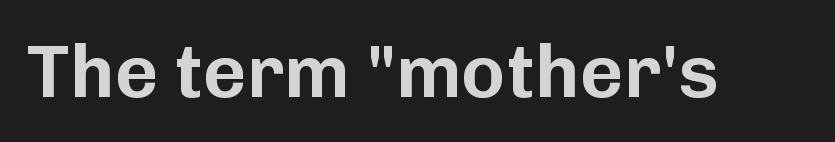
Characters follow at the spacing the type designer built in. Nobody drew a line under any word here. You can tell it's not italic because the verticals are truly vertical. The face used here is proportionally spaced, like ordinary book or web type. The designer went with a sans here, leaving each stem footless.
